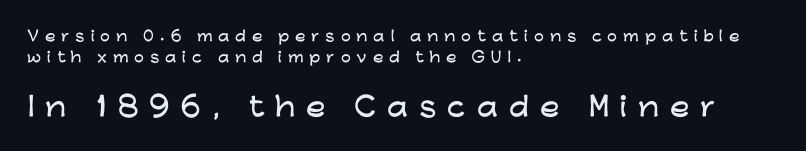
Of the two passages, the one underneath uses the larger point size. Evenly set lines give the paragraph a standard silhouette. The paragraph has a hard left edge and a soft right edge. Between one letter and the next there's a generous, obvious gap. Honestly, there is no underline to notice here at all.
